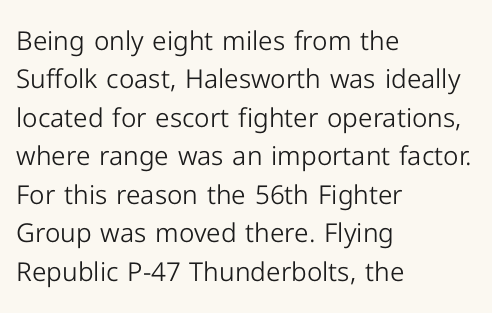
The image shows 26 px text type, upright; set left-aligned, normal line spacing (1.48x), normal letter spacing, not underlined.
